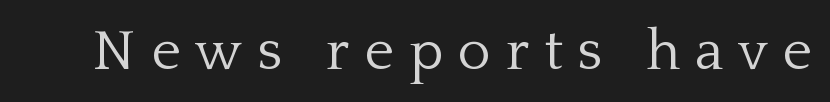
Q: Is the text bold? A: No.
Q: Is the text italic (slanted)? A: No, it is upright.
Q: Is the typeface a serif or a sans-serif typeface? A: Serif.
Q: Is the text underlined? A: No.
Q: Is the spacing between letters normal or unusually wide? A: Unusually wide.
Q: Width (condensed, normal, or wide)? A: Normal.
Q: Stroke contrast? A: Low.
Q: x-height? A: Medium.
Q: Monospaced? A: No.
